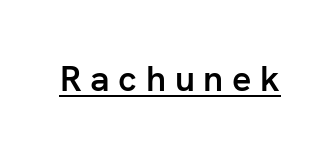
The face used here is rendered with a markedly widened letterfit. You could not count columns in this text — the font is proportionally spaced. A typographer would call this underscored text. Italic: no, the glyphs are upright roman. To sum up the face: it is a sans, with no serifs.
